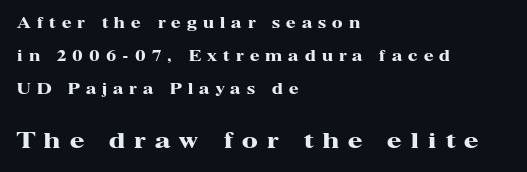
The image shows 21 px bold type, upright; set left-aligned, loose line spacing (2.35x), unusually wide letter spacing (+0.44 em), not underlined; the second (bottom) block is 1.5x larger.
